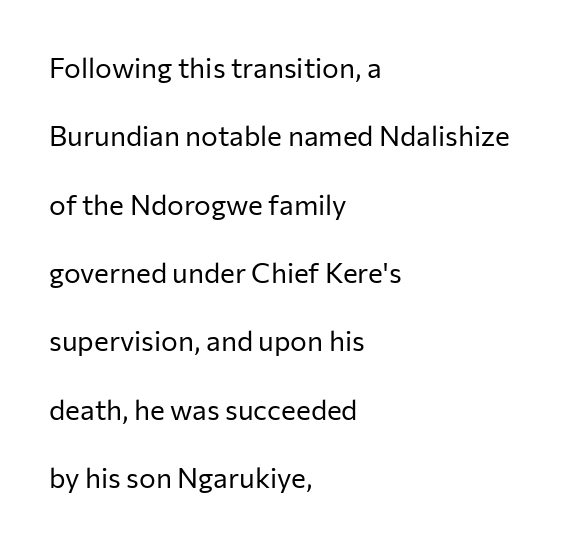
{"serif": "no", "italic": "no", "bold": "no", "weight": "regular", "width": "normal", "stroke_contrast": "low", "x_height": "medium", "monospaced": "no", "underline": "no", "align": "left", "line_spacing": "loose", "line_spacing_ratio": 2.44, "letter_spacing": "normal", "letter_spacing_em": 0.0, "glyph_px": 28}
